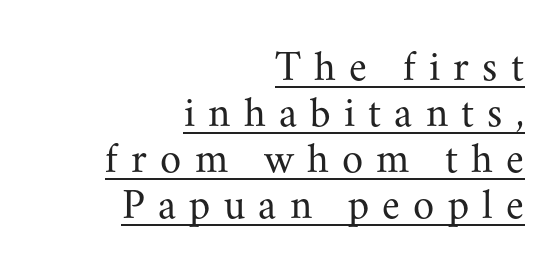
The face used here is rendered with a markedly widened letterfit. The paragraph has a hard right edge and a soft left edge. The words here are underlined. Tightly led — the rows are bunched. The designer went with a serif here, giving each stem small feet. A quiet, ordinary-to-light weight characterises the typeface.
